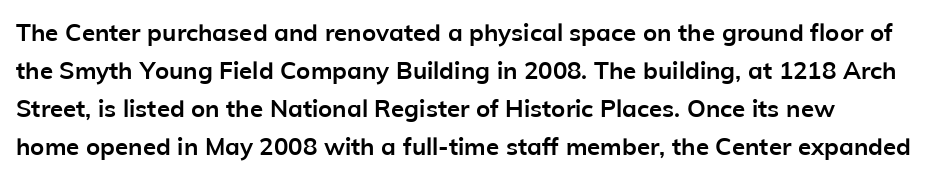
Q: Is the text bold? A: Yes.
Q: Is the text italic (slanted)? A: No, it is upright.
Q: Is the text underlined? A: No.
Q: How is the paragraph aligned? A: Left-aligned.
Q: Is the spacing between letters normal or unusually wide? A: Normal.
Q: Is the spacing between lines tight, normal or loose? A: Normal.
